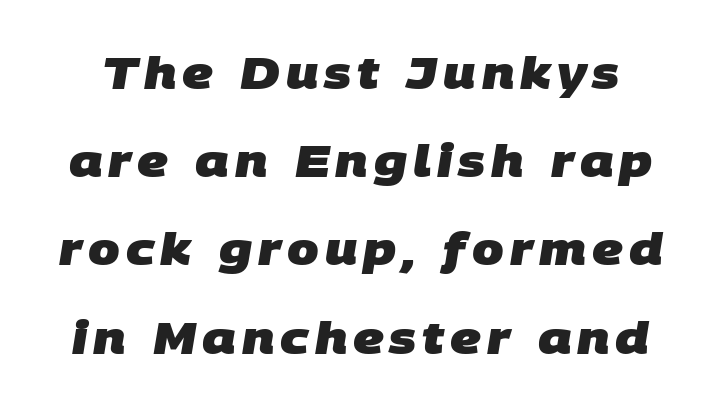
Notice the wide empty band between every row — that's loose leading. Looks like regular typesetting: each glyph gets only the width it needs. Does the weight exceed regular? Yes, all the way to bold. Letters rest on an invisible, unmarked baseline. A sans-serif font was chosen for this passage.
